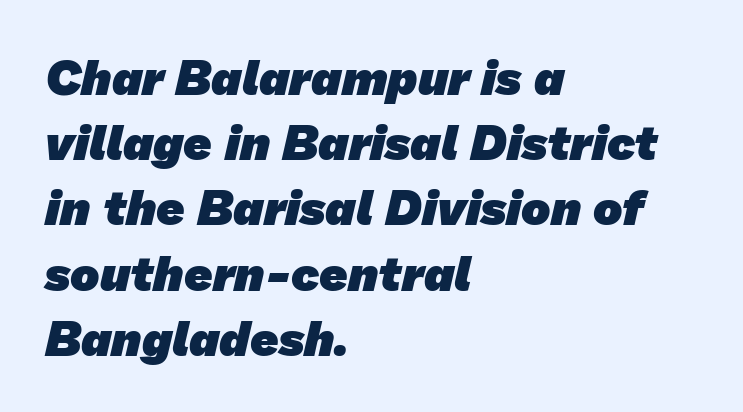
The image shows 49 px heavy sans-serif type; set left-aligned, normal line spacing (1.33x), normal letter spacing, not underlined; low stroke contrast and a medium x-height.
